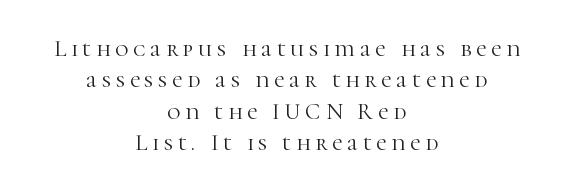
The image shows 23 px text type, upright; set centered, normal line spacing (1.36x), unusually wide letter spacing (+0.21 em), not underlined.
